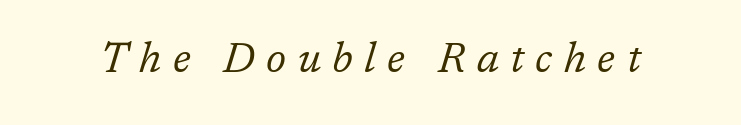
{"serif": "yes", "italic": "yes", "lean": "right", "slant_degrees": 17, "bold": "no", "weight": "regular", "width": "normal", "stroke_contrast": "low", "x_height": "medium", "monospaced": "no", "underline": "no", "letter_spacing": "wide", "letter_spacing_em": 0.27, "glyph_px": 42}
